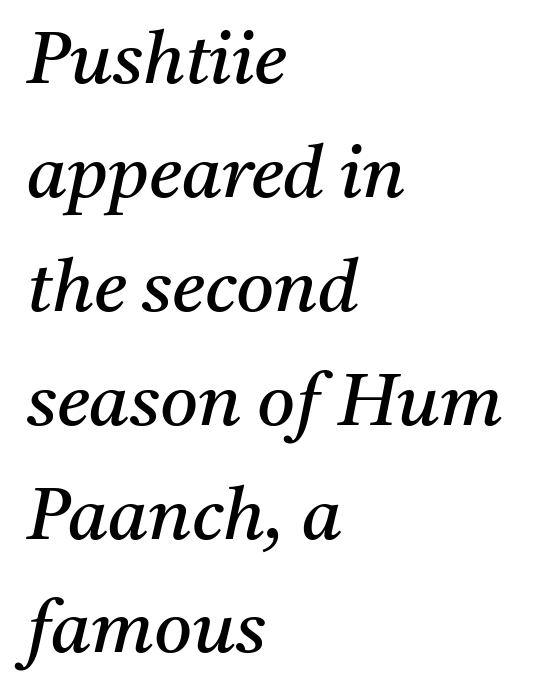
{"serif": "yes", "italic": "yes", "lean": "right", "slant_degrees": 11, "bold": "no", "weight": "regular", "width": "normal", "stroke_contrast": "medium", "x_height": "medium", "monospaced": "no", "underline": "no", "align": "left", "line_spacing": "normal", "line_spacing_ratio": 1.56, "letter_spacing": "normal", "letter_spacing_em": 0.0, "glyph_px": 73}
